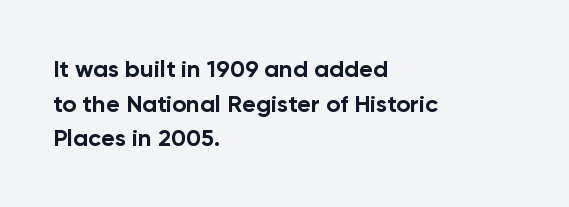
Rule under the text: the space is simply empty. Nothing unusual about the tracking: characters are spaced as the font intends. Leading: standard. This sample uses an upright cut, with every glyph sitting square on the baseline. Set as a true bold cut, around the 700 mark. Line beginnings align vertically; line endings do not.
